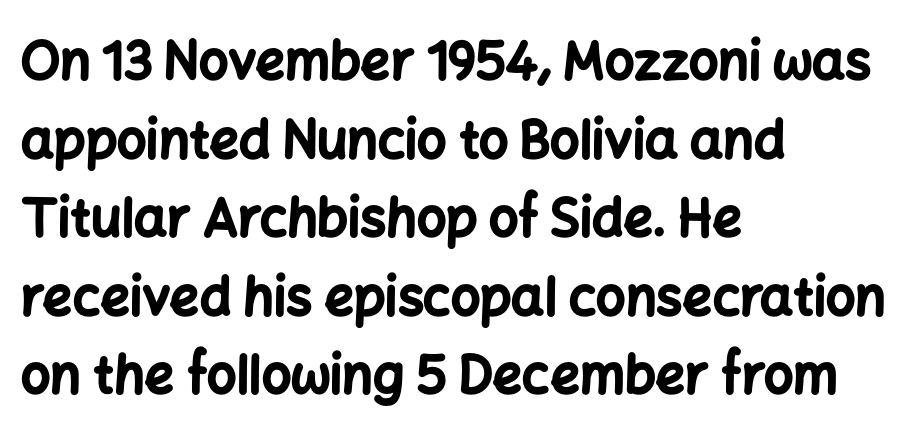
This sample keeps an unexceptional amount of space between lines. Teacher's note: observe the even left margin — that is flush-left alignment. These lines carry a lot of weight — the face is fully bold. Is this a sans? Yes — the strokes have no serifs. Quick note: underline off. What stands out about the letter spacing? Nothing — it is the standard amount.
